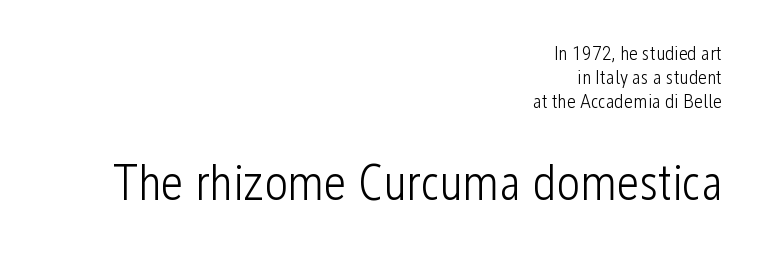
{"serif": "no", "italic": "no", "bold": "no", "weight": "light", "width": "condensed", "stroke_contrast": "low", "x_height": "medium", "monospaced": "no", "underline": "no", "align": "right", "line_spacing_ratio": 1.2, "letter_spacing": "normal", "letter_spacing_em": 0.0, "larger_block": "second", "size_ratio": 2.5, "glyph_px": 50}
